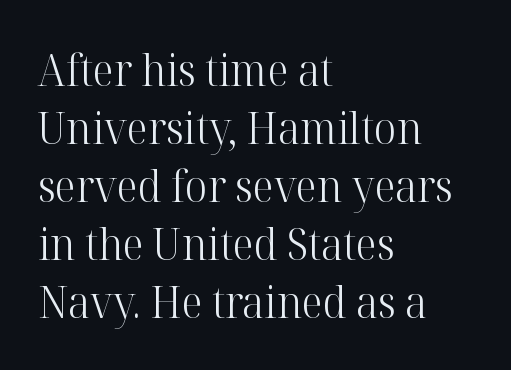
{"serif": "yes", "italic": "no", "bold": "no", "weight": "light", "width": "normal", "stroke_contrast": "high", "x_height": "medium", "monospaced": "no", "underline": "no", "align": "left", "line_spacing": "normal", "line_spacing_ratio": 1.32, "letter_spacing": "normal", "letter_spacing_em": 0.0, "glyph_px": 44}
